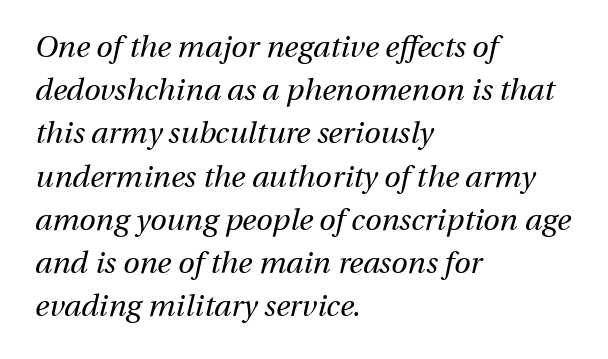
Q: Is the text bold? A: No.
Q: Is the text italic (slanted)? A: Yes, it leans right by about 13 degrees.
Q: Is the text underlined? A: No.
Q: How is the paragraph aligned? A: Left-aligned.
Q: Is the spacing between letters normal or unusually wide? A: Normal.
Q: Is the spacing between lines tight, normal or loose? A: Normal.
Q: Width (condensed, normal, or wide)? A: Normal.
Q: Stroke contrast? A: Medium.
Q: x-height? A: Medium.
Q: Monospaced? A: No.
